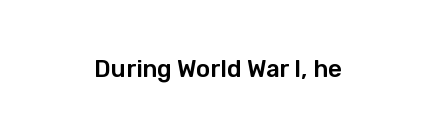
Q: Is the text italic (slanted)? A: No, it is upright.
Q: Is the text underlined? A: No.
Q: Is the spacing between letters normal or unusually wide? A: Normal.
